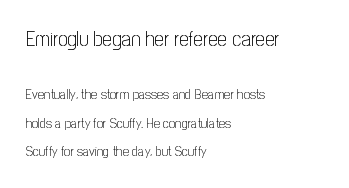
Q: Is the text bold? A: No.
Q: Is the text italic (slanted)? A: No, it is upright.
Q: Is the text underlined? A: No.
Q: How is the paragraph aligned? A: Left-aligned.
Q: Is the spacing between letters normal or unusually wide? A: Normal.
Q: Is the spacing between lines tight, normal or loose? A: Loose.
Q: Which block of text is set in a larger size, the first (top) or the second (bottom)? A: The first (top) one.
